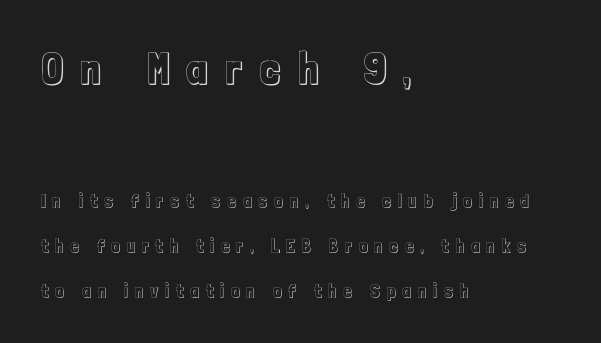
The image shows 45 px condensed type, upright; set left-aligned, loose line spacing (2.49x), unusually wide letter spacing (+0.39 em), not underlined; the first (top) block is 2.5x larger; a medium x-height.
